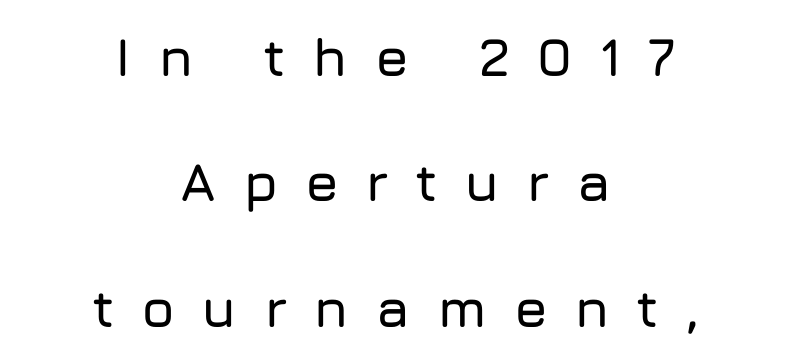
{"serif": "no", "italic": "no", "width": "normal", "stroke_contrast": "low", "x_height": "medium", "monospaced": "no", "underline": "no", "align": "center", "line_spacing": "loose", "line_spacing_ratio": 2.32, "letter_spacing": "wide", "letter_spacing_em": 0.49, "glyph_px": 54}
